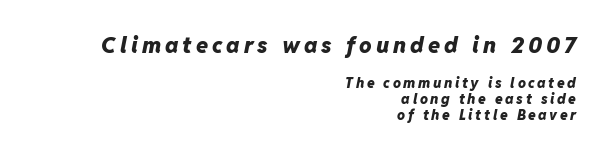
The image shows 22 px bold type, italic (leaning right); set right-aligned, tight line spacing (1.14x), not underlined; the first (top) block is 1.57x larger.
